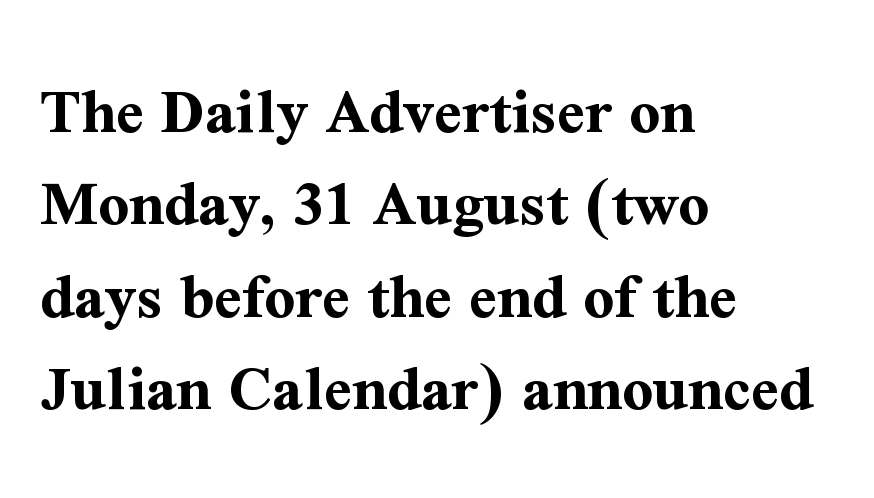
Q: Is the text bold? A: Yes.
Q: Is the text italic (slanted)? A: No, it is upright.
Q: Is the typeface a serif or a sans-serif typeface? A: Serif.
Q: Is the text underlined? A: No.
Q: How is the paragraph aligned? A: Left-aligned.
Q: Is the spacing between letters normal or unusually wide? A: Normal.
Q: Is the spacing between lines tight, normal or loose? A: Normal.
Q: Width (condensed, normal, or wide)? A: Normal.
Q: Stroke contrast? A: Medium.
Q: x-height? A: Medium.
Q: Monospaced? A: No.
